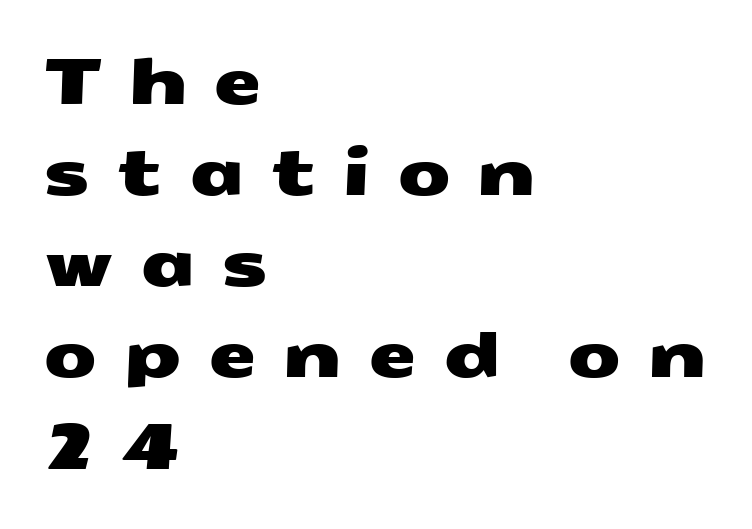
Stroke terminals: plain, sans-serif. The face used here is rendered with a markedly widened letterfit. Think of a printed novel: that variable character pitch is what you see here. The specimen omits any rule beneath the text block's lines. These lines sit exactly where default settings would place them. The setting favours the left margin, as ordinary paragraphs usually do.
